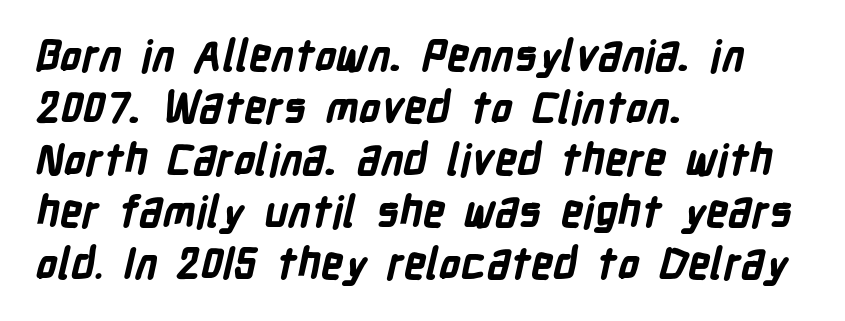
The image shows 43 px bold, condensed sans-serif type; set left-aligned, line spacing 1.21x, normal letter spacing, not underlined; low stroke contrast and a medium x-height.
